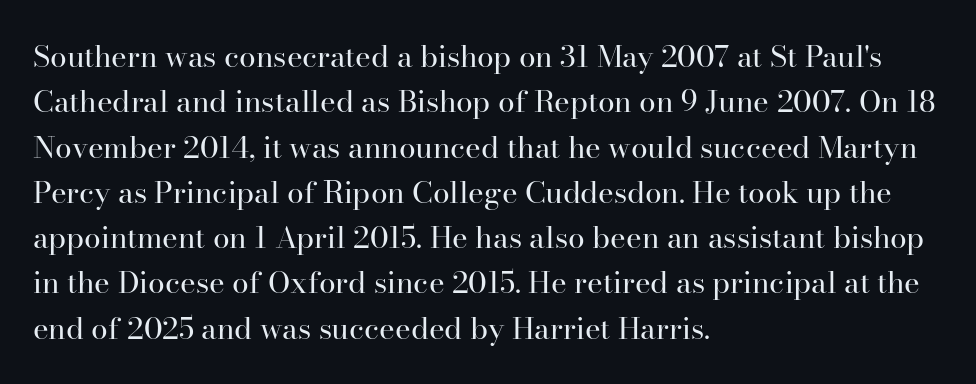
Q: Is the text bold? A: No.
Q: Is the text italic (slanted)? A: No, it is upright.
Q: Is the typeface a serif or a sans-serif typeface? A: Serif.
Q: Is the text underlined? A: No.
Q: How is the paragraph aligned? A: Left-aligned.
Q: Is the spacing between letters normal or unusually wide? A: Normal.
Q: Is the spacing between lines tight, normal or loose? A: Normal.
Q: Width (condensed, normal, or wide)? A: Normal.
Q: Stroke contrast? A: High.
Q: x-height? A: Small.
Q: Monospaced? A: No.
